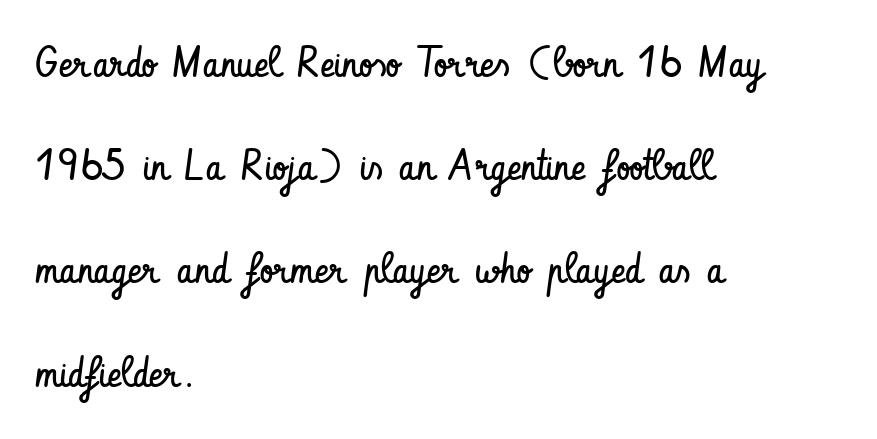
Every stem runs plumb, perpendicular to the baseline. These lines keep a tight, regular rhythm from letter to letter. Descender tails drop into unmarked territory. You could fit nearly another row in the gap between these rows.
